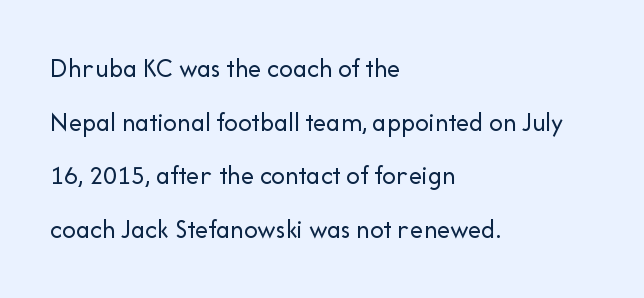
The image shows 27 px text type, upright; set left-aligned, loose line spacing (1.99x), normal letter spacing, not underlined.
